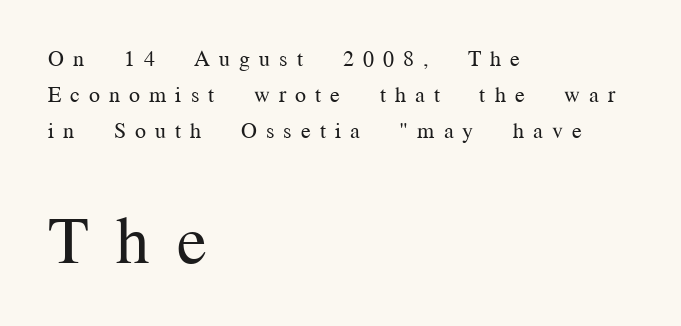
The image shows 67 px regular-weight serif type, upright; set left-aligned, normal line spacing (1.63x), unusually wide letter spacing (+0.41 em), not underlined; the second (bottom) block is 3.05x larger; medium stroke contrast and a medium x-height.
